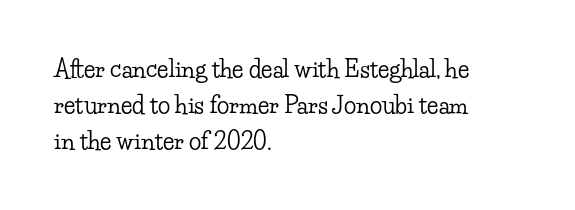
{"italic": "no", "underline": "no", "align": "left", "line_spacing": "normal", "line_spacing_ratio": 1.57, "letter_spacing": "normal", "letter_spacing_em": 0.0, "glyph_px": 23}
